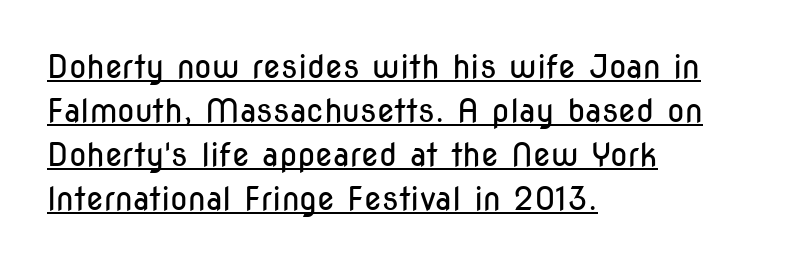
Q: Is the text bold? A: No.
Q: Is the text italic (slanted)? A: No, it is upright.
Q: Is the typeface a serif or a sans-serif typeface? A: Sans-serif.
Q: Is the text underlined? A: Yes.
Q: How is the paragraph aligned? A: Left-aligned.
Q: Is the spacing between letters normal or unusually wide? A: Normal.
Q: Is the spacing between lines tight, normal or loose? A: Normal.
Q: Width (condensed, normal, or wide)? A: Condensed.
Q: Stroke contrast? A: Low.
Q: x-height? A: Medium.
Q: Monospaced? A: No.
